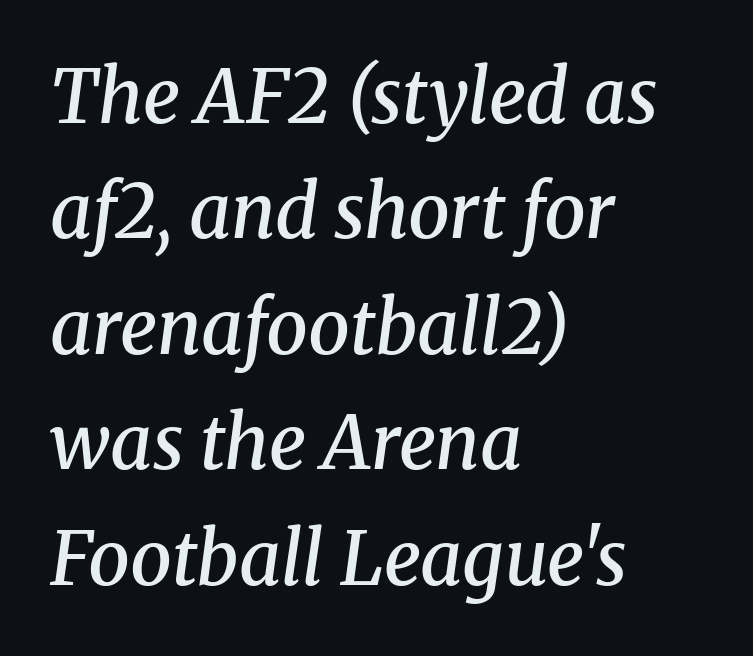
The face used here is proportionally spaced, like ordinary book or web type. Check where the strokes stop: tiny serifs finish them off. It's the slanting kind of type. Where is the straight margin? On the left. The face used here is rendered with its standard letterfit.
